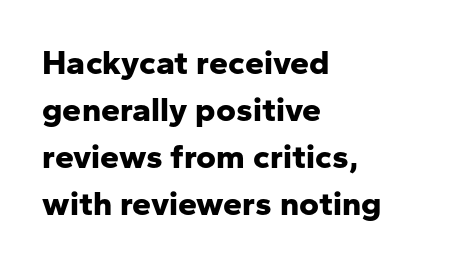
Does the weight exceed regular? Yes, all the way to bold. This sample uses plain, unmodified letter spacing. The letters carry no serifs — their stems end cleanly without finishing strokes. Here the designer chose a conventional face with non-uniform glyph widths. The type sits square on the baseline with zero lean. Teacher's note: observe the even left margin — that is flush-left alignment.
